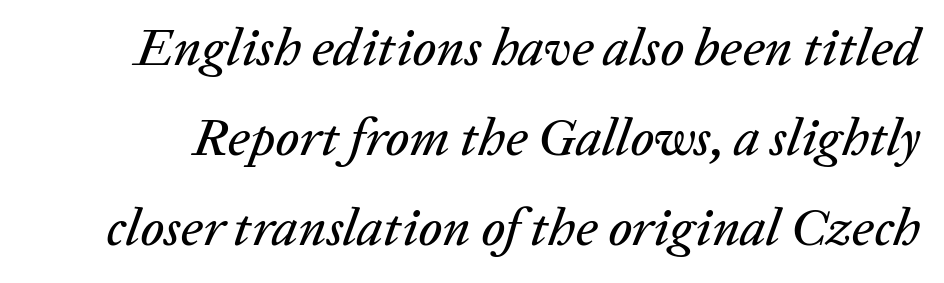
Caption: standard tracking, unaltered. Characters are canted at an angle relative to the baseline's perpendicular. The rendering uses natural spacing where letterforms have individual widths. What's the leading like? Ordinary, nothing unusual.
